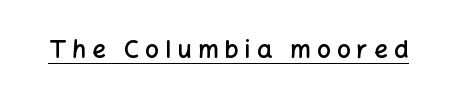
The image shows 24 px text type, upright; set unusually wide letter spacing (+0.26 em), underlined.
